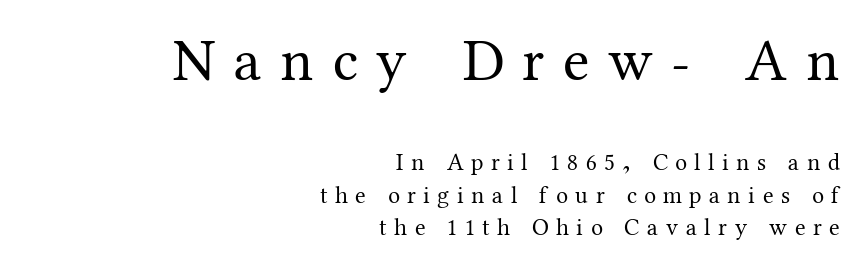
The image shows 60 px regular-weight serif type, upright; set right-aligned, normal line spacing (1.34x), unusually wide letter spacing (+0.31 em), not underlined; the first (top) block is 2.5x larger; medium stroke contrast and a medium x-height.
